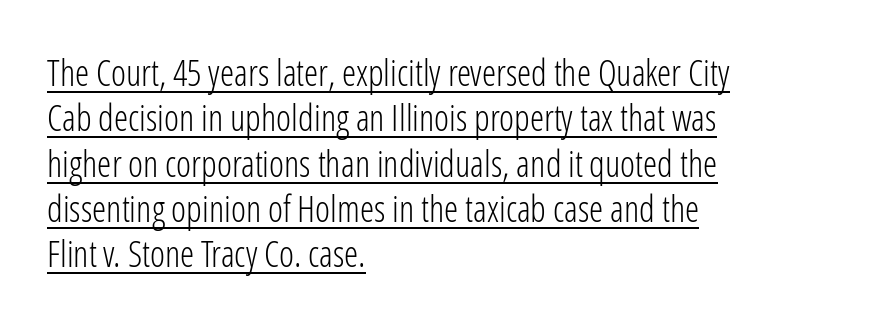
The image shows 36 px light, condensed sans-serif type, upright; set left-aligned, normal line spacing (1.26x), normal letter spacing, underlined; low stroke contrast and a medium x-height.
